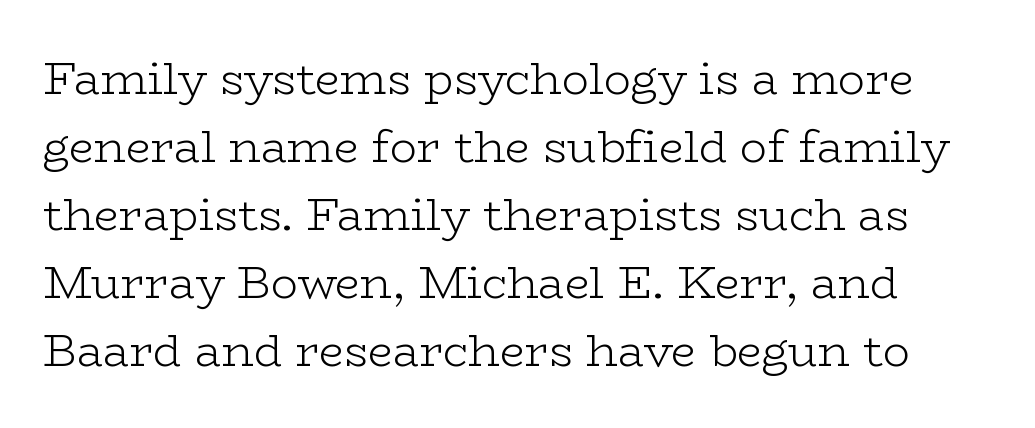
Clear beneath every line of the passage. Think of a printed novel: that variable character pitch is what you see here. Baseline-to-baseline distance is the conventional proportion of letter height. Students, note that the glyphs here touch the page at normal intervals. This sample uses an upright cut, with every glyph sitting square on the baseline.
